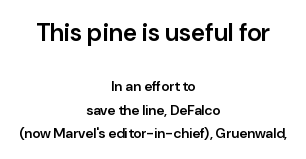
The face used here is rendered with its standard letterfit. Summary of weight: moderately heavy, a semibold. Type size steps down from the first block to the second. It's the straight-up-and-down kind of type. This rendering features lettering with no underline. Visually the block forms a symmetrical silhouette, jagged on both flanks.
